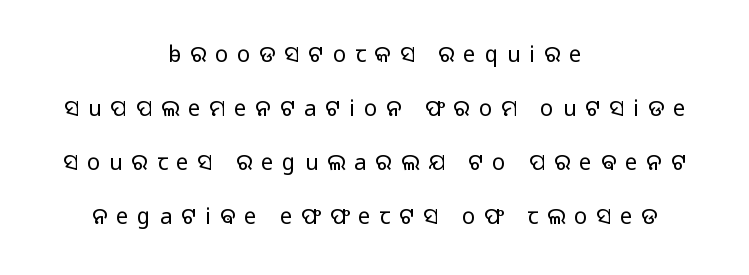
The image shows 22 px text type, upright; set centered, loose line spacing (2.46x), unusually wide letter spacing (+0.4 em), not underlined.
